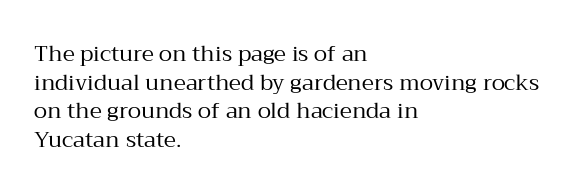
The image shows 22 px text type, upright; set left-aligned, normal line spacing (1.3x), normal letter spacing, not underlined.
